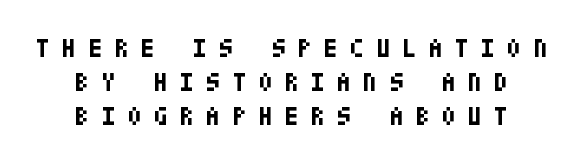
The image shows 26 px bold type, upright; set centered, normal line spacing (1.31x), unusually wide letter spacing (+0.46 em), not underlined.
